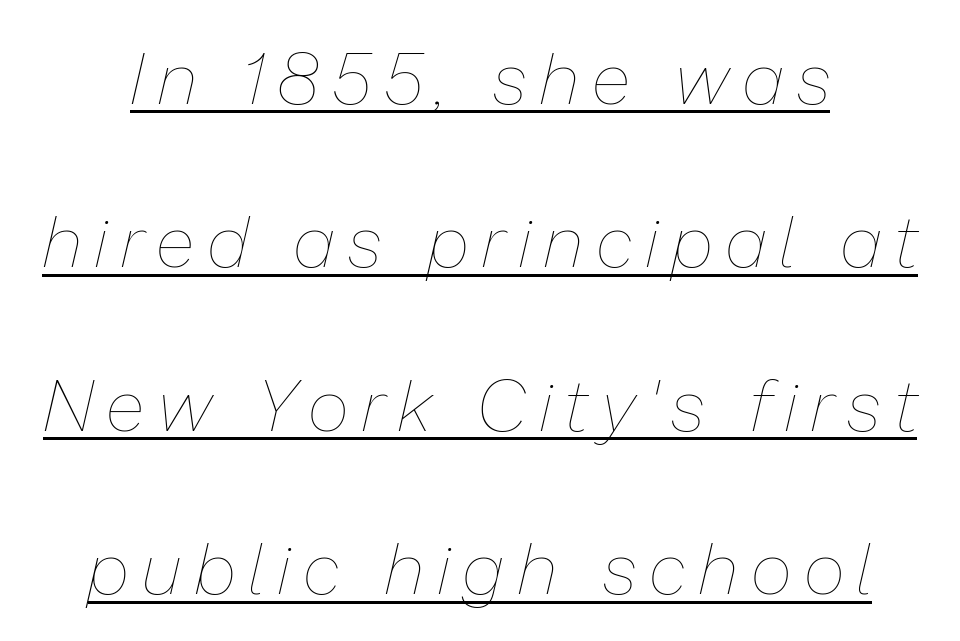
{"italic": "yes", "lean": "right", "slant_degrees": 13, "bold": "no", "weight": "thin", "width": "normal", "stroke_contrast": "low", "x_height": "medium", "monospaced": "no", "underline": "yes", "align": "center", "line_spacing": "loose", "line_spacing_ratio": 2.27, "letter_spacing": "wide", "letter_spacing_em": 0.2, "glyph_px": 72}
